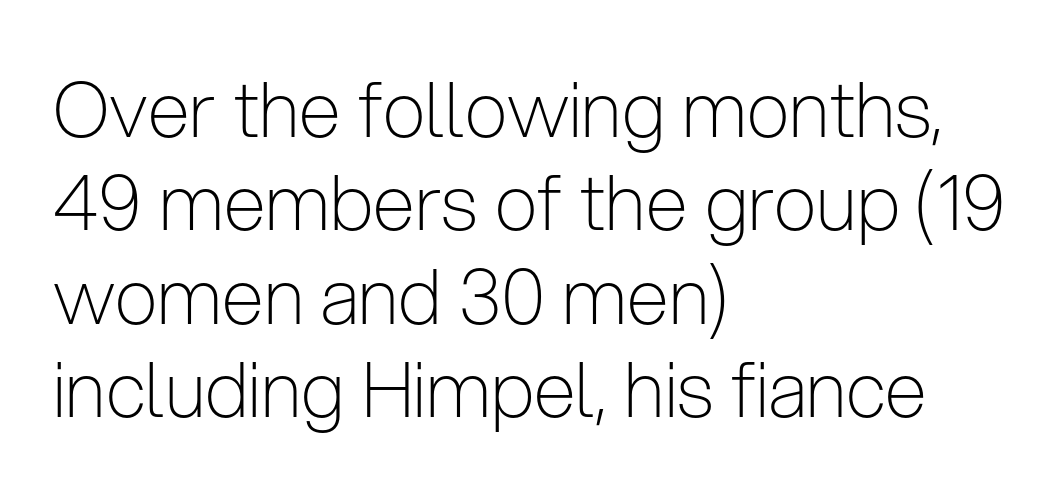
The rag falls on the right side of this text block. Tracking value appears to be zero — textbook default spacing. A typesetter would mark this as roman, not italic. A typesetter would call this proportional, since set widths differ per character.
